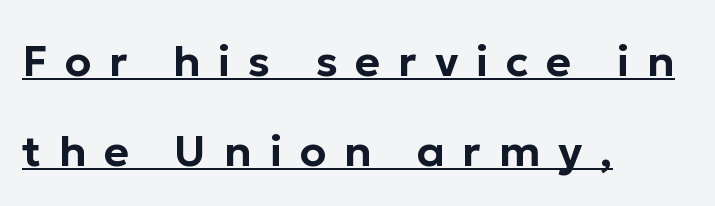
The lines in this sample share a left origin and differ only in where they stop. Here the glyphs are tracked loosely, breaking word shapes into spaced letters. This sample uses an upright cut, with every glyph sitting square on the baseline. I'd call this a sans setting — the letters go barefoot. Students, observe the line beneath the letters — that is underlining. A typesetter would call this proportional, since set widths differ per character.
